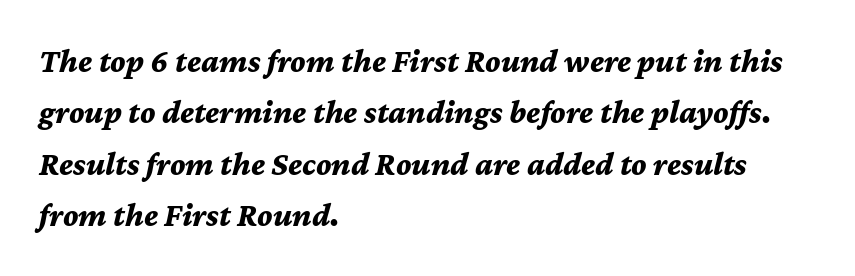
Q: Is the text bold? A: Yes.
Q: Is the text italic (slanted)? A: Yes, it leans right by about 12 degrees.
Q: Is the text underlined? A: No.
Q: How is the paragraph aligned? A: Left-aligned.
Q: Is the spacing between letters normal or unusually wide? A: Normal.
Q: Is the spacing between lines tight, normal or loose? A: Normal.
Q: Width (condensed, normal, or wide)? A: Normal.
Q: Stroke contrast? A: Medium.
Q: x-height? A: Medium.
Q: Monospaced? A: No.
